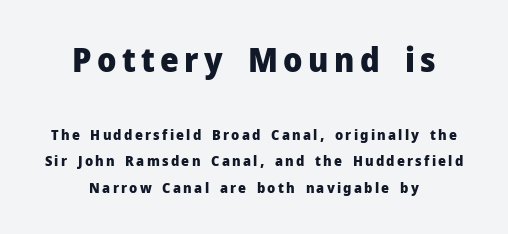
The image shows 33 px heavy sans-serif type, upright; set centered, line spacing 1.89x, not underlined; the first (top) block is 2.36x larger; low stroke contrast and a medium x-height.
